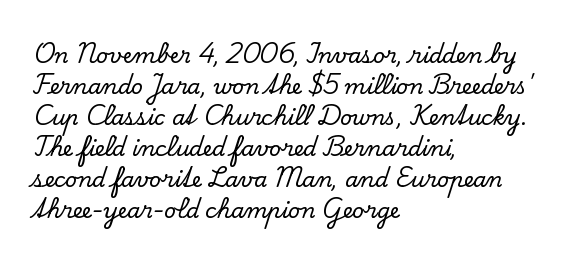
{"underline": "no", "align": "left", "line_spacing": "normal", "line_spacing_ratio": 1.48, "letter_spacing": "normal", "letter_spacing_em": 0.0, "glyph_px": 21}
